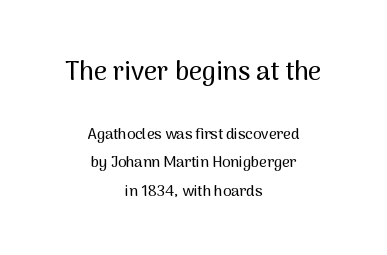
Between one letter and the next there's only the usual sliver of space. Layout note: lines centered. Every character sits straight up, as roman type does. Beneath every word, the page is bare. Reading top to bottom, the characters get smaller at the block break.
